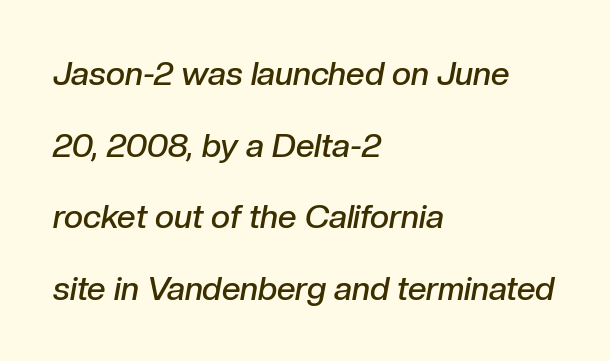
The image shows 33 px semibold type, italic (leaning right); set left-aligned, loose line spacing (2.17x), normal letter spacing, not underlined; low stroke contrast and a medium x-height.
